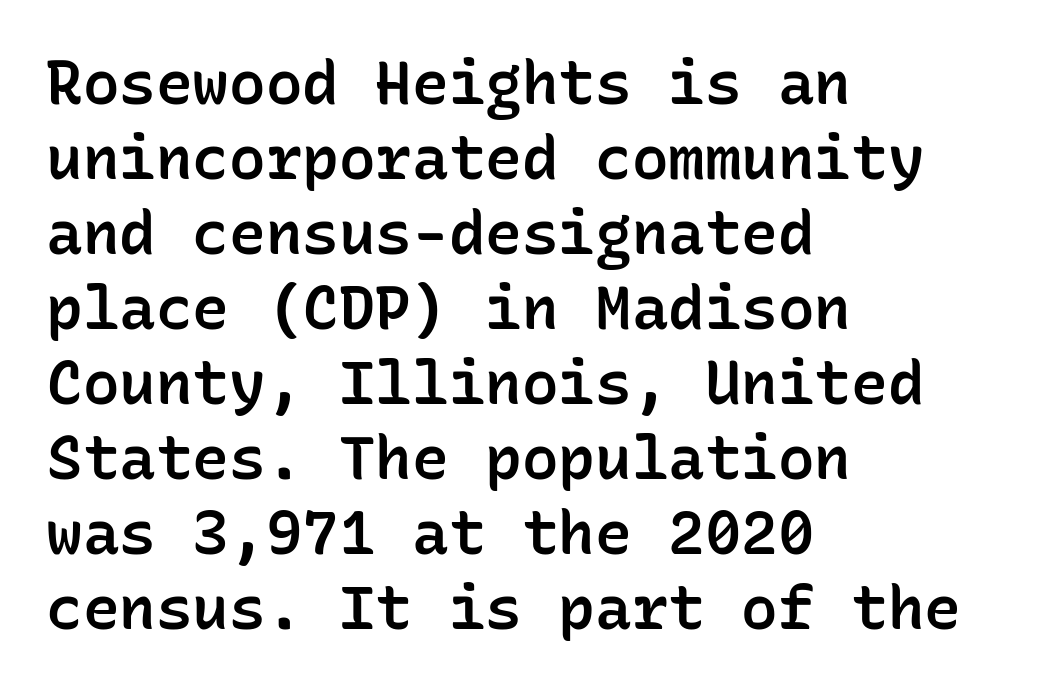
{"serif": "no", "italic": "no", "bold": "semi", "weight": "semibold", "width": "normal", "stroke_contrast": "low", "x_height": "medium", "monospaced": "yes", "underline": "no", "align": "left", "line_spacing_ratio": 1.23, "letter_spacing": "normal", "letter_spacing_em": 0.0, "glyph_px": 61}
